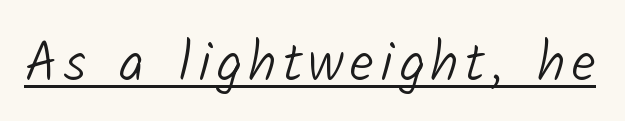
The image shows 55 px light sans-serif type; set underlined; low stroke contrast and a medium x-height.
